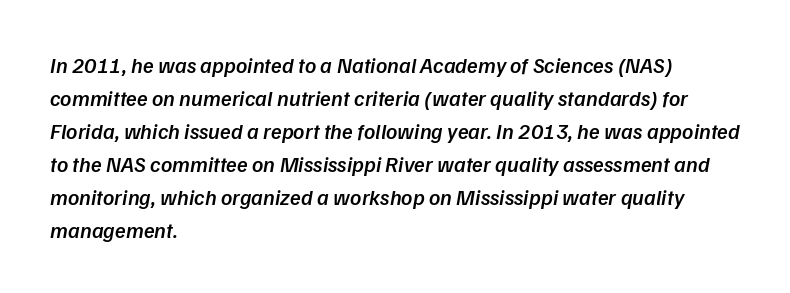
{"bold": "semi", "underline": "no", "align": "left", "line_spacing": "normal", "line_spacing_ratio": 1.5, "letter_spacing": "normal", "letter_spacing_em": 0.0, "glyph_px": 22}
